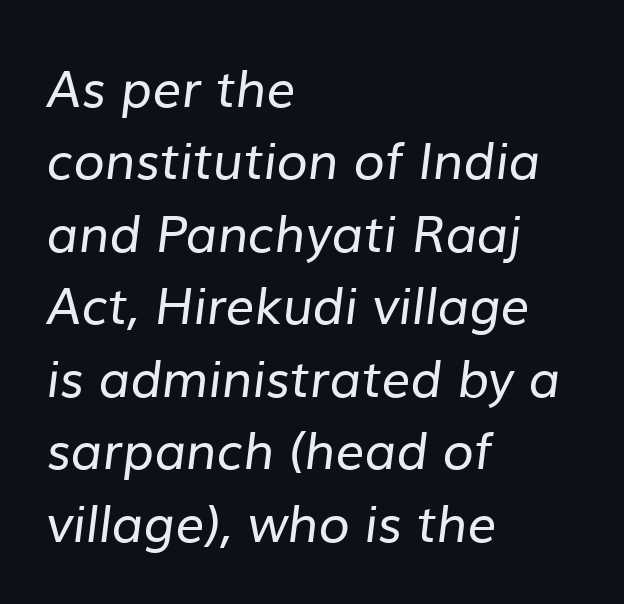
This sample has the flowing, uneven cadence of proportional lettering. One glance says typical: line gaps are just what's usual. How are the letters spaced? Ordinarily, with no added tracking. Caption: multi-line text, flush left, ragged right. Weight: regular or lighter.
